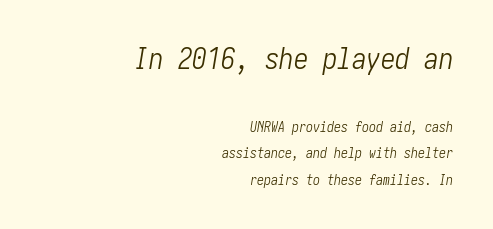
{"italic": "yes", "lean": "right", "slant_degrees": 10, "bold": "no", "weight": "light", "width": "condensed", "stroke_contrast": "low", "x_height": "medium", "underline": "no", "align": "right", "line_spacing_ratio": 1.89, "letter_spacing": "normal", "letter_spacing_em": 0.0, "larger_block": "first", "size_ratio": 2.07, "glyph_px": 29}
